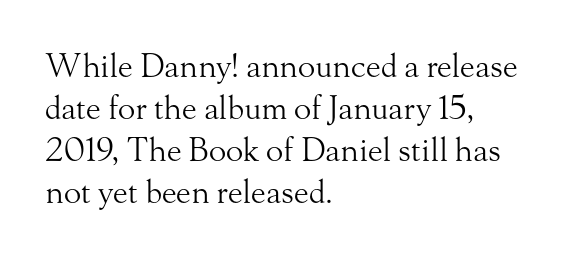
The image shows 32 px light serif type, upright; set left-aligned, normal line spacing (1.31x), normal letter spacing, not underlined; medium stroke contrast and a small x-height.
